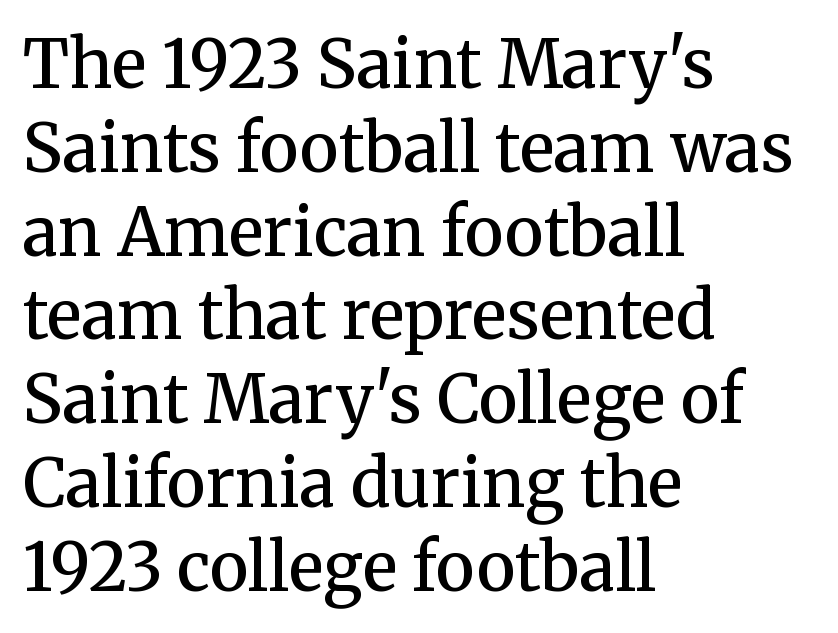
The space beneath each line is pristine and unruled. The glyphs have the mass of a demibold cut, below bold. Regular leading. Spacing between characters is what you'd get straight out of the box.
